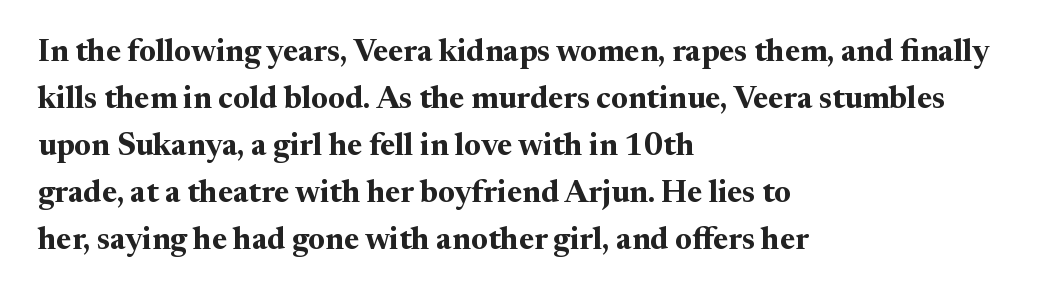
{"serif": "yes", "italic": "no", "bold": "yes", "weight": "bold", "width": "normal", "stroke_contrast": "medium", "x_height": "medium", "monospaced": "no", "underline": "no", "align": "left", "line_spacing": "normal", "line_spacing_ratio": 1.52, "letter_spacing": "normal", "letter_spacing_em": 0.0, "glyph_px": 31}
